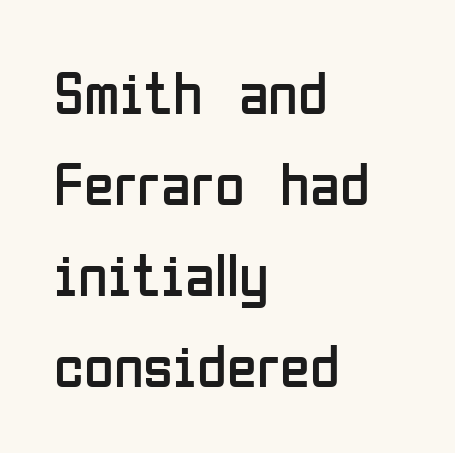
The face looks like a standard text weight, possibly lighter. Rule under the text: the space is simply empty. Italic: no, the glyphs are upright roman. Leading matches the norm, producing a regular column.
